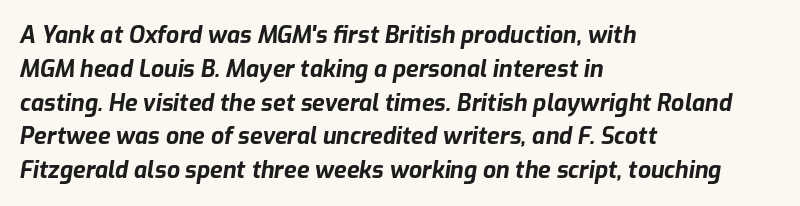
It's the slanting kind of type. Students, this is bold: see how much ink each stroke carries. The rendering keeps characters at their native spacing. Vertical spacing — default. Descenders hang freely into open space. Teacher's note: observe the even left margin — that is flush-left alignment.
